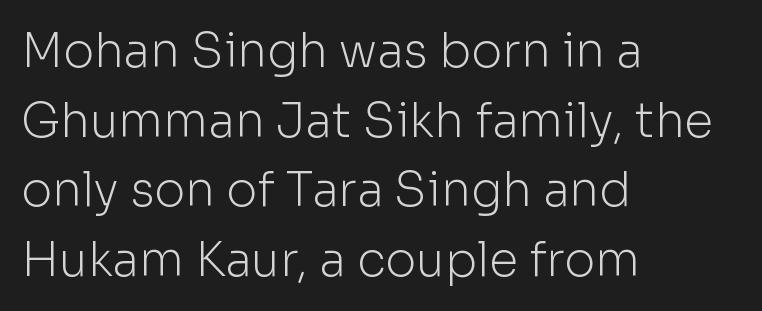
The image shows 47 px light sans-serif type, upright; set left-aligned, normal line spacing (1.48x), normal letter spacing, not underlined; low stroke contrast and a medium x-height.
